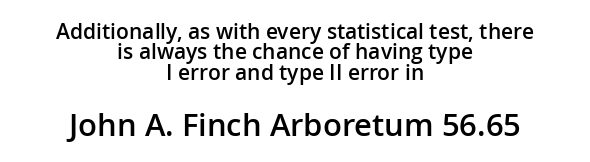
These lines huddle together more closely than default settings would place them. The whitespace from short lines is split evenly between both sides. Characters follow at the spacing the type designer built in. Do the characters align in a grid? No, the font is proportional. The words here are not underlined.
